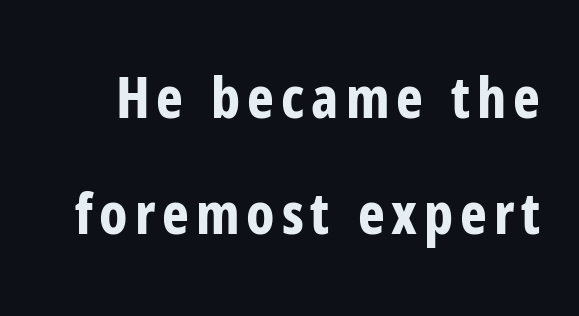
The glyphs have the mass of a bold cut. Does the lettering tilt? It doesn't — this is upright. Honestly, the rows look like they've been pulled way apart. Each letter keeps its own natural width here, so spacing adapts to shape. Descenders are the only things crossing below the line. Does the type have serifs? No, each stem ends abruptly.
